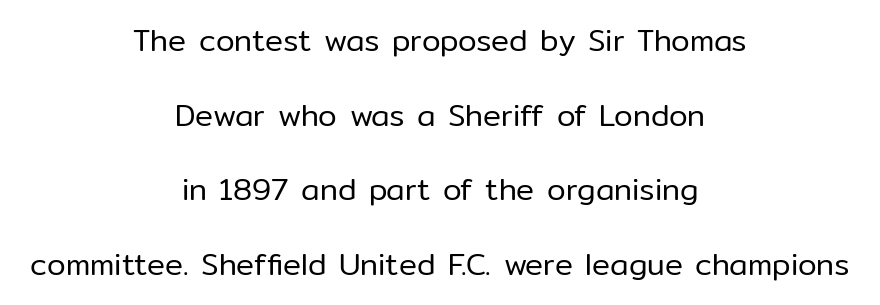
{"serif": "no", "italic": "no", "bold": "no", "weight": "regular", "width": "normal", "stroke_contrast": "low", "x_height": "medium", "monospaced": "no", "underline": "no", "align": "center", "line_spacing": "loose", "line_spacing_ratio": 2.49, "letter_spacing": "normal", "letter_spacing_em": 0.0, "glyph_px": 30}
